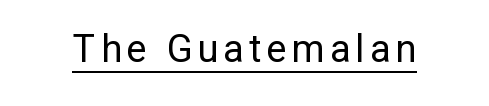
{"serif": "no", "italic": "no", "bold": "no", "weight": "regular", "width": "normal", "stroke_contrast": "low", "x_height": "medium", "monospaced": "no", "underline": "yes", "glyph_px": 38}
